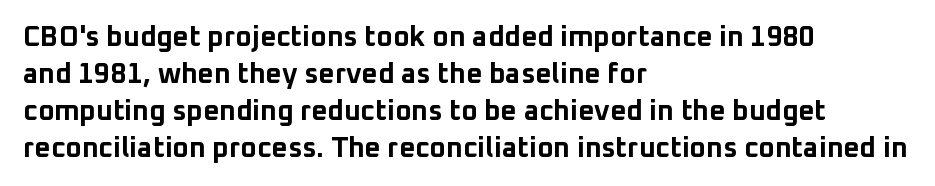
The image shows 28 px bold sans-serif type, upright; set left-aligned, normal line spacing (1.32x), normal letter spacing, not underlined; low stroke contrast and a medium x-height.
